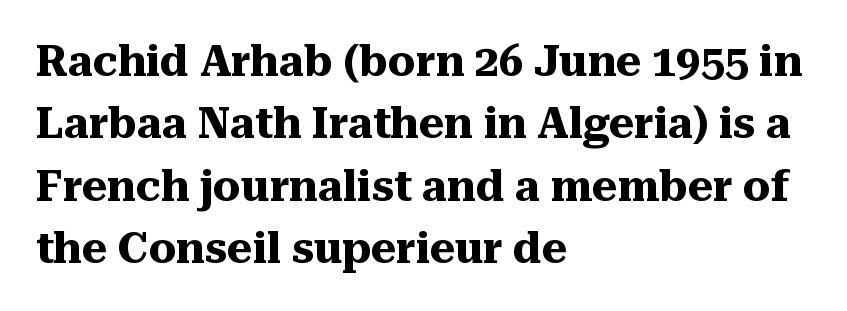
The image shows 43 px heavy serif type, upright; set left-aligned, normal line spacing (1.45x), normal letter spacing, not underlined; medium stroke contrast and a medium x-height.
